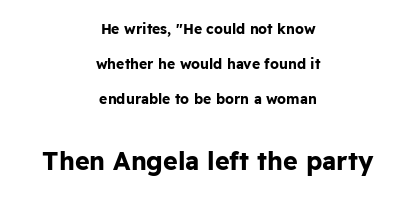
The image shows 25 px bold type, upright; set centered, loose line spacing (2.5x), normal letter spacing, not underlined; the second (bottom) block is 1.79x larger.
